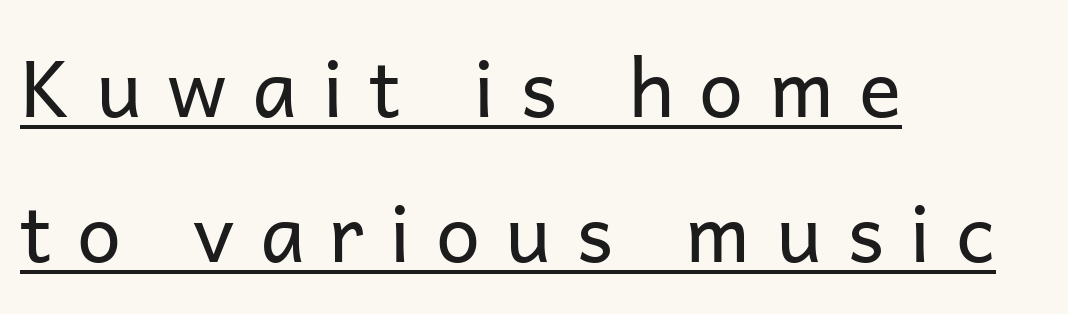
{"serif": "no", "italic": "no", "bold": "no", "weight": "regular", "width": "normal", "stroke_contrast": "low", "x_height": "medium", "monospaced": "no", "underline": "yes", "align": "left", "line_spacing_ratio": 1.84, "letter_spacing": "wide", "letter_spacing_em": 0.32, "glyph_px": 79}
